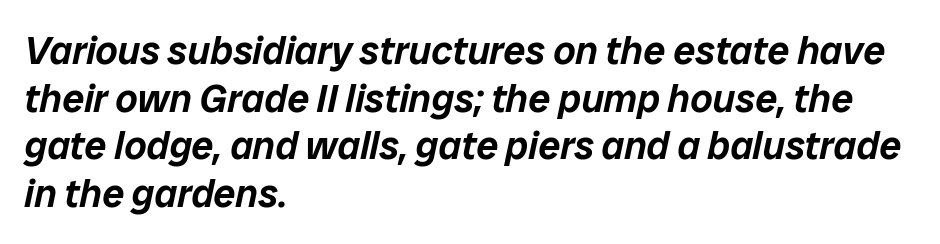
The image shows 39 px text type, italic (leaning right); set left-aligned, line spacing 1.22x, normal letter spacing, not underlined; low stroke contrast and a medium x-height.
